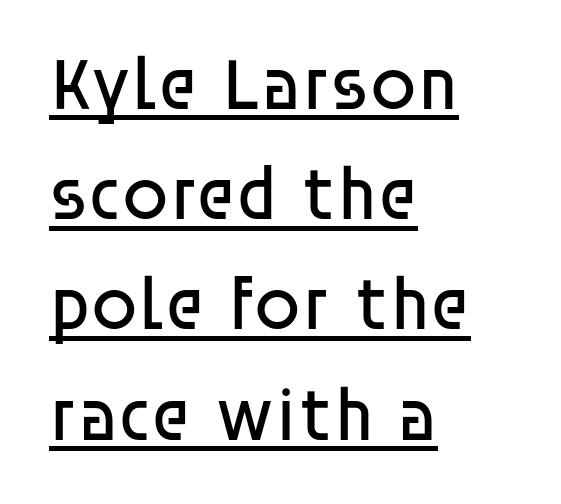
No feet cap the strokes, marking this as sans-serif type. Notice how the stems are strictly vertical — no italics here. The line-height multiplier appears to be the usual default. Honestly, the letter spacing is just normal — you wouldn't notice it.
